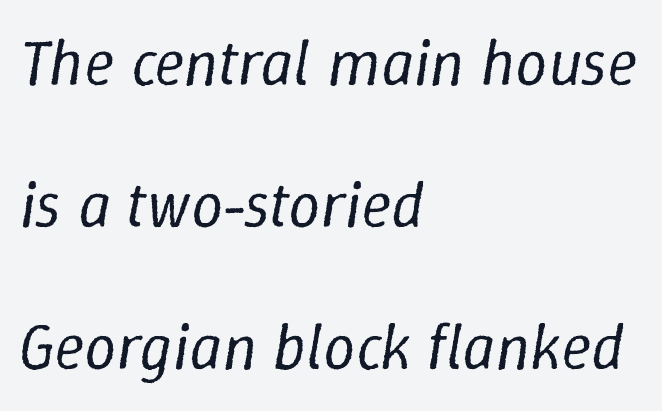
Emphasis-style slanted type is in use. Inter-character spacing is left at the font's built-in metrics. Notice the wide empty band between every row — that's loose leading. Caption: face not bold, strokes unweighted. Visually the block forms a straight wall on the left and a jagged coastline on the right.
